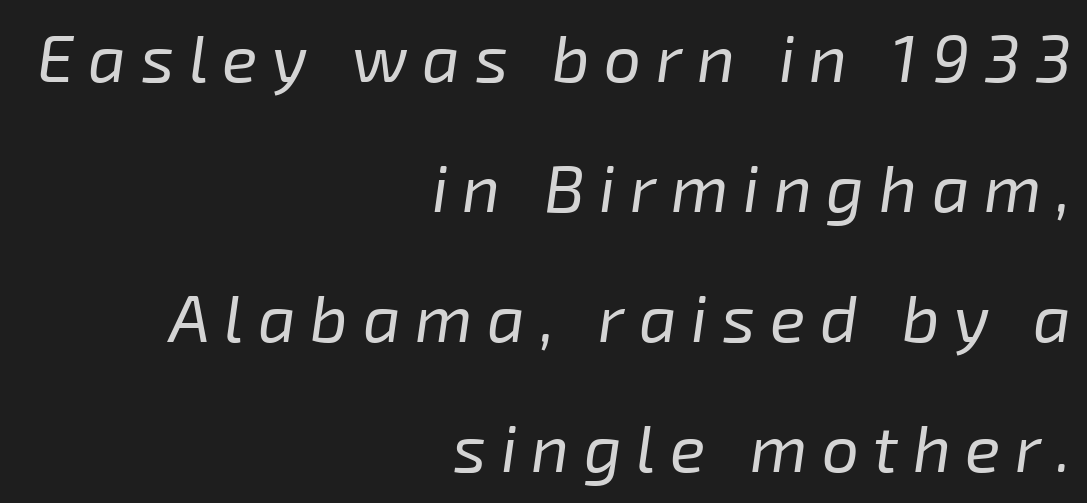
This sample uses expanded letter spacing, leaving extra air between glyphs. These lines were composed using italics. Weight: not bold — regular or lighter. Rows of type keep a wide berth in the vertical direction. Looks like regular typesetting: each glyph gets only the width it needs. These lines stack with their right ends in a neat column.
